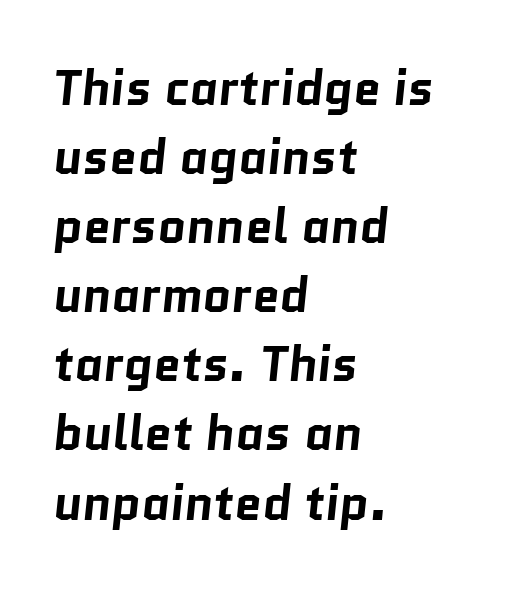
The image shows 49 px bold sans-serif type; set left-aligned, normal line spacing (1.41x), normal letter spacing, not underlined; low stroke contrast and a medium x-height.
